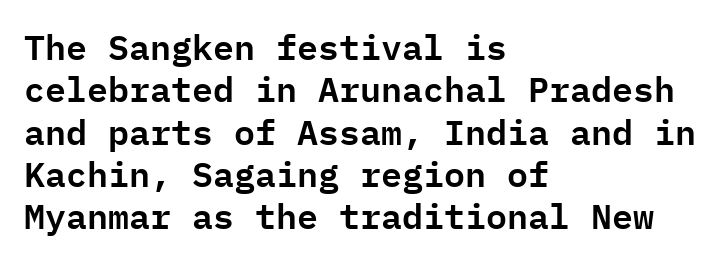
The specimen omits any rule beneath the text block's lines. Check where the strokes stop: nothing finishes them off — pure sans. Characters remain perfectly vertical along every line. Honestly, the letter spacing is just normal — you wouldn't notice it. Compared with a centered layout, this one pins lines to the left instead.
